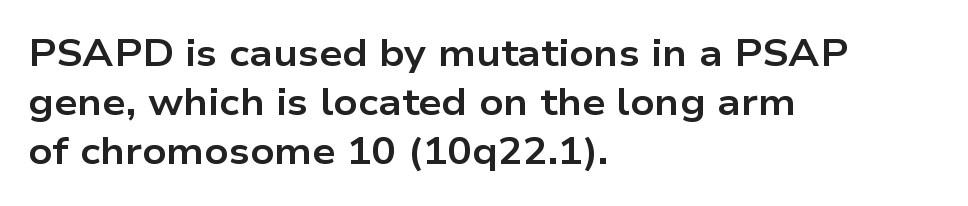
The image shows 37 px bold, wide sans-serif type, upright; set left-aligned, normal line spacing (1.32x), normal letter spacing, not underlined; low stroke contrast and a medium x-height.
